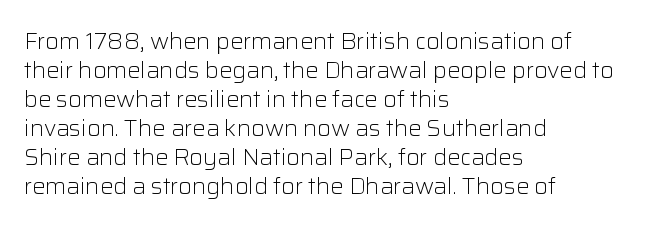
Q: Is the text bold? A: No.
Q: Is the text italic (slanted)? A: No, it is upright.
Q: Is the text underlined? A: No.
Q: How is the paragraph aligned? A: Left-aligned.
Q: Is the spacing between letters normal or unusually wide? A: Normal.
Q: Is the spacing between lines tight, normal or loose? A: Normal.
